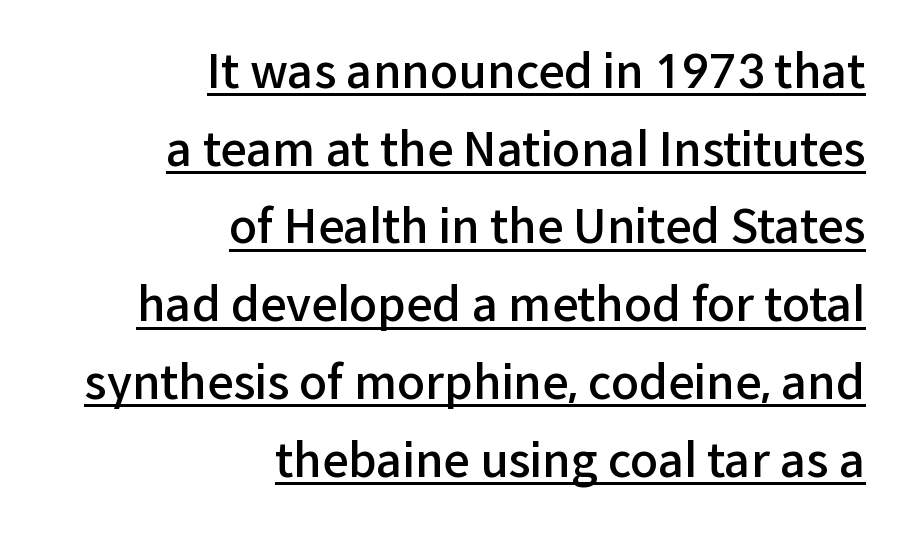
{"serif": "no", "italic": "no", "bold": "semi", "weight": "semibold", "width": "normal", "stroke_contrast": "low", "x_height": "medium", "monospaced": "no", "underline": "yes", "align": "right", "line_spacing": "normal", "line_spacing_ratio": 1.69, "letter_spacing": "normal", "letter_spacing_em": 0.0, "glyph_px": 46}
